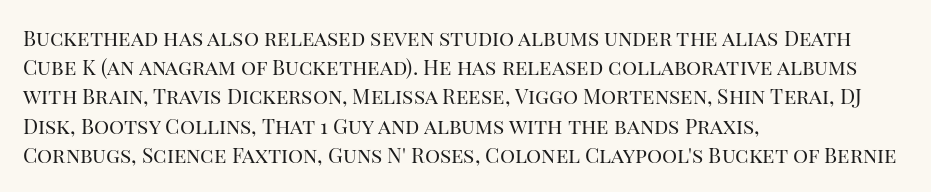
{"italic": "no", "bold": "no", "underline": "no", "align": "left", "line_spacing": "normal", "line_spacing_ratio": 1.39, "letter_spacing": "normal", "letter_spacing_em": 0.0, "glyph_px": 21}
